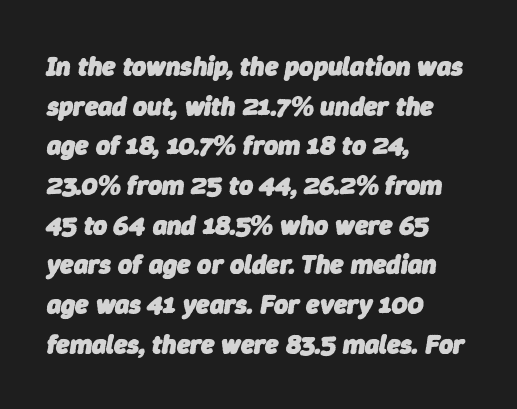
{"italic": "yes", "lean": "right", "slant_degrees": 9, "bold": "yes", "underline": "no", "align": "left", "line_spacing": "normal", "line_spacing_ratio": 1.47, "letter_spacing": "normal", "letter_spacing_em": 0.0, "glyph_px": 27}
